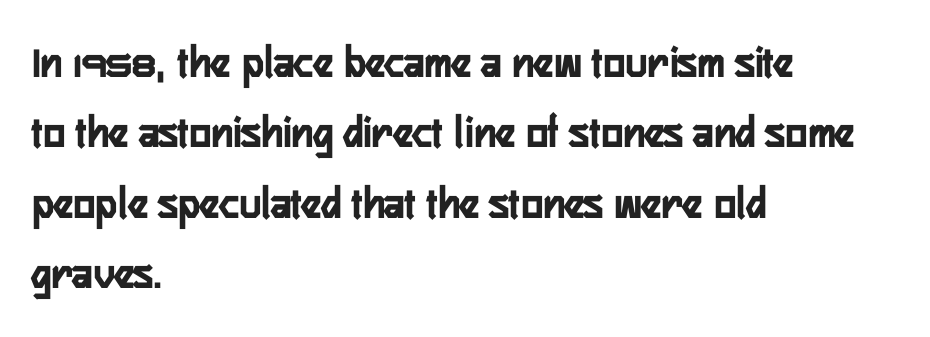
The image shows 46 px semibold, condensed sans-serif type, upright; set left-aligned, normal line spacing (1.53x), normal letter spacing, not underlined; low stroke contrast and a medium x-height.
